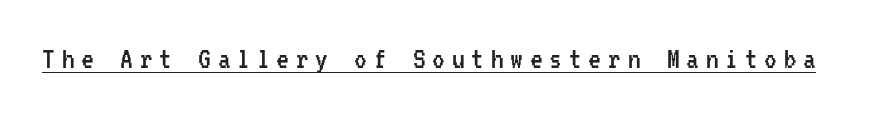
The font sits on the lighter half of the weight spectrum, regular included. You can tell it's not italic because the verticals are truly vertical. This rendering features underlined lettering. The passage shown has open, widely tracked lettering throughout. Every character here occupies the same horizontal width, giving the sample a typewriter-like rhythm. Letterform terminals end flat and unadorned throughout the passage.
